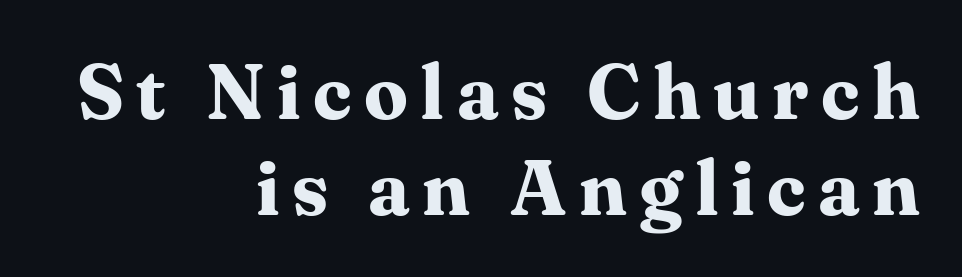
The image shows 78 px bold serif type, upright; set right-aligned, line spacing 1.23x, not underlined; medium stroke contrast and a medium x-height.
